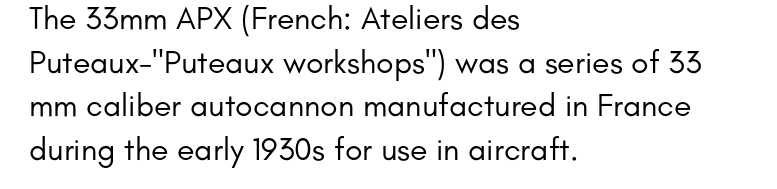
{"serif": "no", "italic": "no", "bold": "no", "weight": "regular", "width": "normal", "stroke_contrast": "low", "x_height": "small", "monospaced": "no", "underline": "no", "align": "left", "line_spacing": "normal", "line_spacing_ratio": 1.36, "letter_spacing": "normal", "letter_spacing_em": 0.0, "glyph_px": 32}
